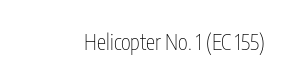
The passage shown is not underscored anywhere. The font's upright variant was chosen for this text. Stems here are at most as thick as an everyday book face. Observe the ordinary spacing: letters are neighbours, not strangers.
